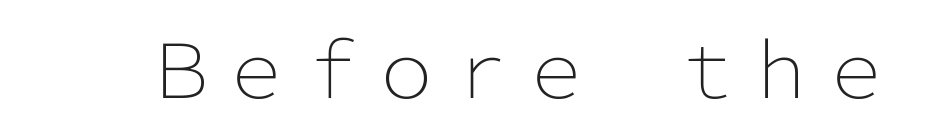
{"serif": "no", "italic": "no", "bold": "no", "weight": "light", "width": "normal", "stroke_contrast": "low", "x_height": "medium", "monospaced": "no", "underline": "no", "letter_spacing": "normal", "letter_spacing_em": 0.0, "glyph_px": 75}
